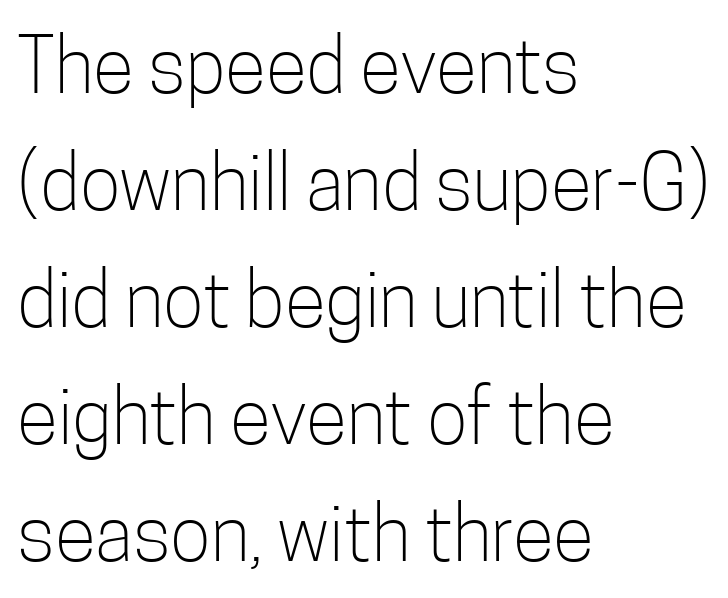
Q: Is the text bold? A: No.
Q: Is the text italic (slanted)? A: No, it is upright.
Q: Is the typeface a serif or a sans-serif typeface? A: Sans-serif.
Q: Is the text underlined? A: No.
Q: How is the paragraph aligned? A: Left-aligned.
Q: Is the spacing between letters normal or unusually wide? A: Normal.
Q: Is the spacing between lines tight, normal or loose? A: Normal.
Q: Width (condensed, normal, or wide)? A: Condensed.
Q: Stroke contrast? A: Low.
Q: x-height? A: Medium.
Q: Monospaced? A: No.
